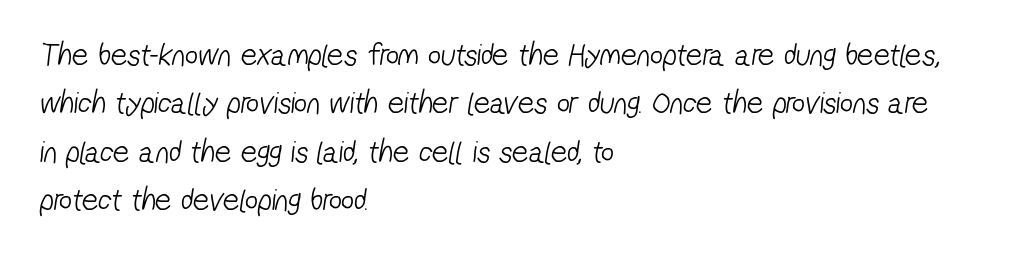
{"serif": "no", "bold": "no", "weight": "light", "width": "condensed", "stroke_contrast": "low", "x_height": "medium", "monospaced": "no", "underline": "no", "align": "left", "line_spacing": "normal", "line_spacing_ratio": 1.51, "letter_spacing": "normal", "letter_spacing_em": 0.0, "glyph_px": 32}
